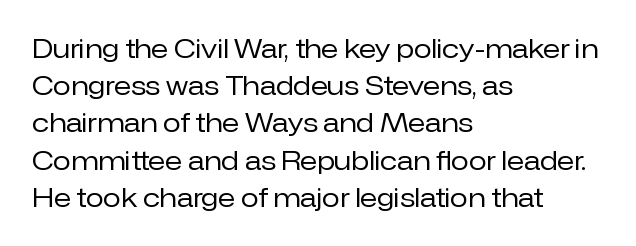
The image shows 26 px text type, upright; set left-aligned, normal line spacing (1.43x), normal letter spacing, not underlined.
